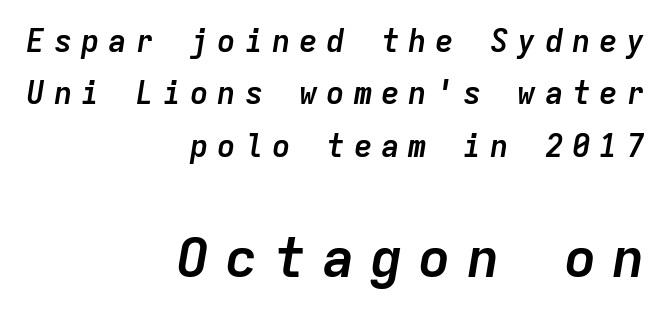
The image shows 55 px semibold type, italic (leaning right), monospaced; set right-aligned, normal line spacing (1.69x), unusually wide letter spacing (+0.28 em), not underlined; the second (bottom) block is 1.77x larger; low stroke contrast and a medium x-height.
